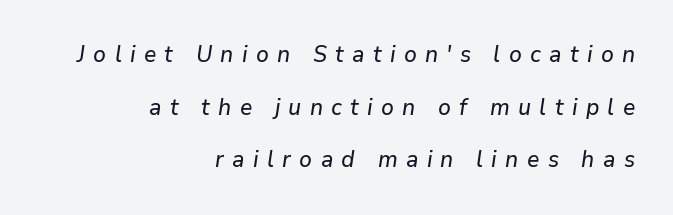
Lines of text with bare space underneath. Quick note: interline space is abundant. Honestly, the letter spacing is so wide it's the main thing you notice. There's an unmistakable incline to the writing here.
